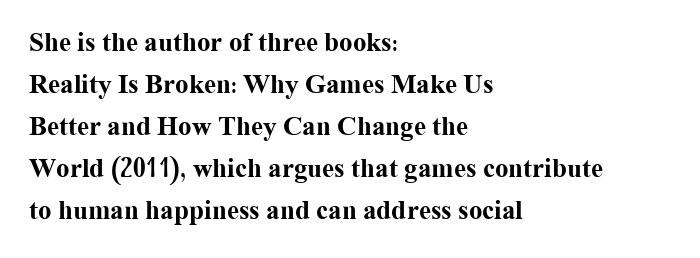
{"italic": "no", "bold": "yes", "underline": "no", "align": "left", "line_spacing": "normal", "line_spacing_ratio": 1.56, "letter_spacing": "normal", "letter_spacing_em": 0.0, "glyph_px": 27}
